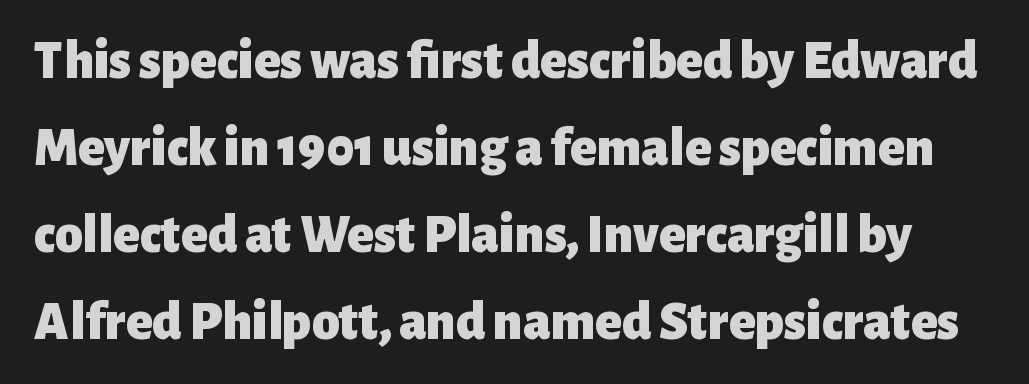
Here the glyphs are tracked normally, forming tight word shapes. Italic: no, the glyphs are upright roman. The font family rendered here belongs to the sans-serif group. Successive baselines arrive at the customary interval. You'd pick this weight for a headline — it's a proper bold. The face used here is proportionally spaced, like ordinary book or web type.
